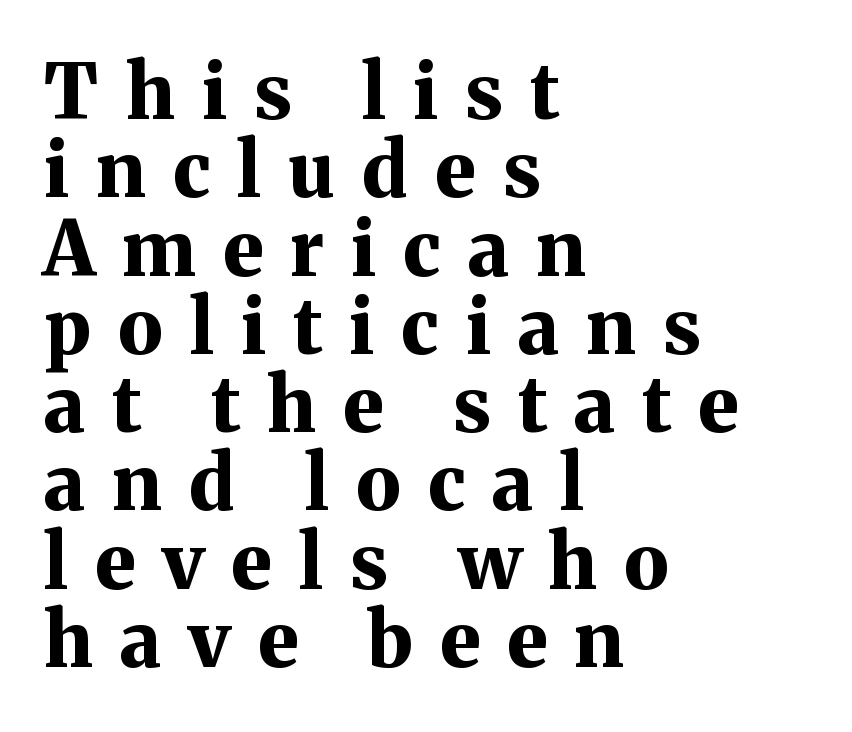
{"serif": "yes", "italic": "no", "bold": "yes", "weight": "bold", "width": "normal", "stroke_contrast": "medium", "x_height": "medium", "monospaced": "no", "underline": "no", "align": "left", "line_spacing": "tight", "line_spacing_ratio": 1.03, "letter_spacing": "wide", "letter_spacing_em": 0.36, "glyph_px": 76}
